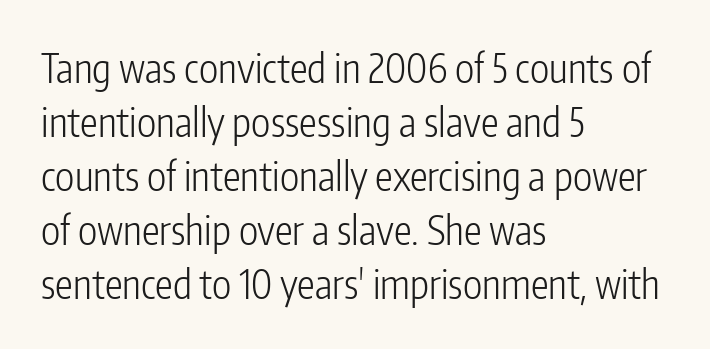
Q: Is the text bold? A: No.
Q: Is the text italic (slanted)? A: No, it is upright.
Q: Is the typeface a serif or a sans-serif typeface? A: Sans-serif.
Q: Is the text underlined? A: No.
Q: How is the paragraph aligned? A: Left-aligned.
Q: Is the spacing between letters normal or unusually wide? A: Normal.
Q: Is the spacing between lines tight, normal or loose? A: Normal.
Q: Width (condensed, normal, or wide)? A: Condensed.
Q: Stroke contrast? A: Low.
Q: x-height? A: Medium.
Q: Monospaced? A: No.
